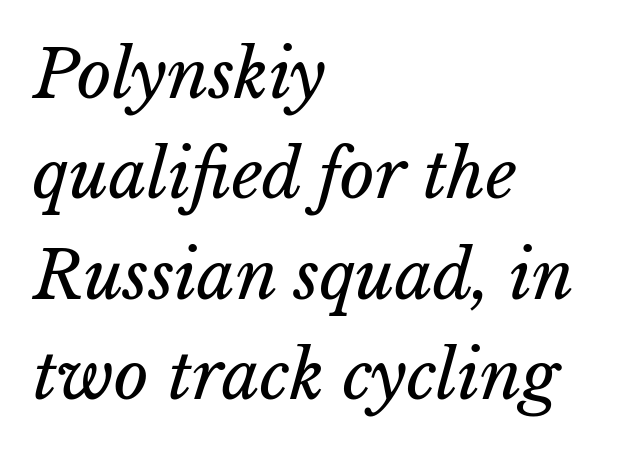
The image shows 67 px regular-weight type, italic (leaning right); set left-aligned, normal line spacing (1.5x), normal letter spacing, not underlined; low stroke contrast and a medium x-height.
